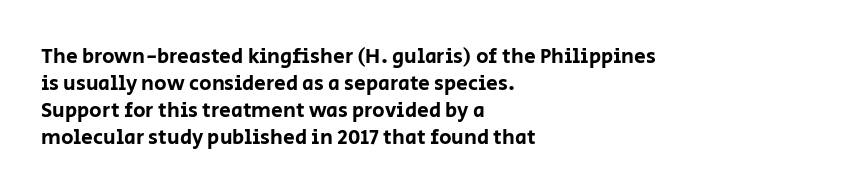
{"italic": "no", "underline": "no", "align": "left", "line_spacing": "normal", "line_spacing_ratio": 1.29, "letter_spacing": "normal", "letter_spacing_em": 0.0, "glyph_px": 21}
